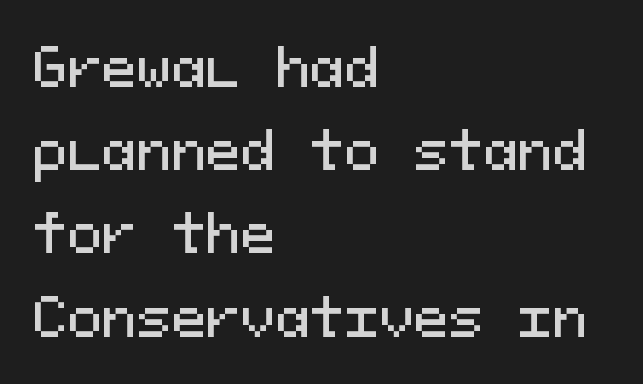
Q: Is the text italic (slanted)? A: No, it is upright.
Q: Is the typeface a serif or a sans-serif typeface? A: Sans-serif.
Q: Is the text underlined? A: No.
Q: How is the paragraph aligned? A: Left-aligned.
Q: Is the spacing between letters normal or unusually wide? A: Normal.
Q: Is the spacing between lines tight, normal or loose? A: Normal.
Q: Width (condensed, normal, or wide)? A: Normal.
Q: Stroke contrast? A: Medium.
Q: x-height? A: Medium.
Q: Monospaced? A: Yes.
